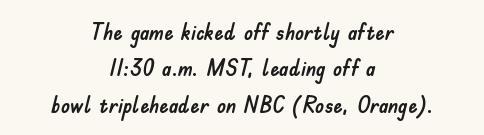
The image shows 23 px text type; set centered, normal line spacing (1.58x), normal letter spacing, not underlined.
